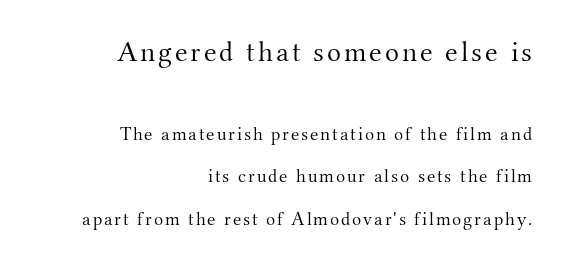
Q: Is the text bold? A: No.
Q: Is the text italic (slanted)? A: No, it is upright.
Q: Is the typeface a serif or a sans-serif typeface? A: Serif.
Q: Is the text underlined? A: No.
Q: How is the paragraph aligned? A: Right-aligned.
Q: Is the spacing between lines tight, normal or loose? A: Loose.
Q: Which block of text is set in a larger size, the first (top) or the second (bottom)? A: The first (top) one.
Q: Width (condensed, normal, or wide)? A: Normal.
Q: Stroke contrast? A: Medium.
Q: x-height? A: Small.
Q: Monospaced? A: No.
